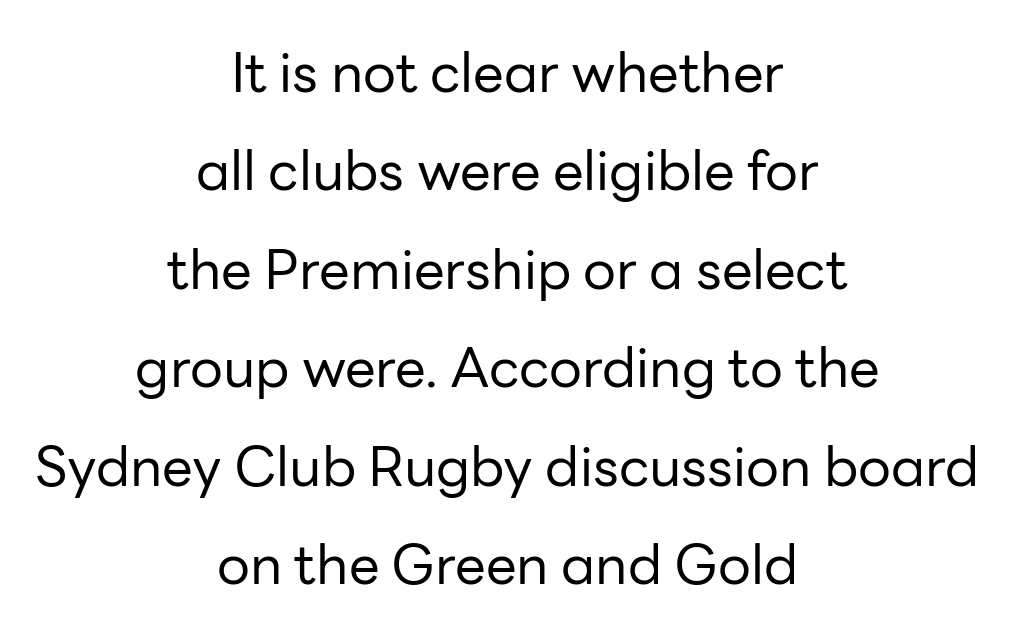
Q: Is the text bold? A: No.
Q: Is the text italic (slanted)? A: No, it is upright.
Q: Is the typeface a serif or a sans-serif typeface? A: Sans-serif.
Q: Is the text underlined? A: No.
Q: How is the paragraph aligned? A: Centered.
Q: Is the spacing between letters normal or unusually wide? A: Normal.
Q: Width (condensed, normal, or wide)? A: Normal.
Q: Stroke contrast? A: Low.
Q: x-height? A: Medium.
Q: Monospaced? A: No.
